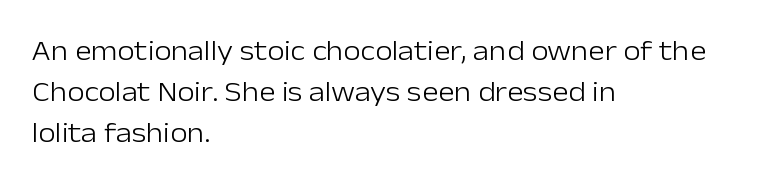
The image shows 28 px light sans-serif type, upright; set left-aligned, normal line spacing (1.47x), normal letter spacing, not underlined; low stroke contrast and a medium x-height.
